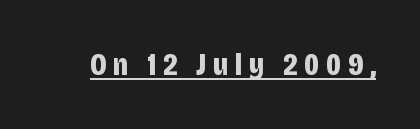
You can tell from the bare stems that sans-serif type was used. Underline: present. Every character sits straight up, as roman type does. The face used here is rendered with a markedly widened letterfit.
